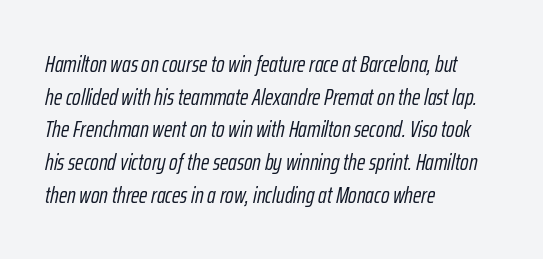
The passage shown is not underscored anywhere. The rag falls on the right side of this text block. Evenly set lines give the paragraph a standard silhouette. The tracking reads as untouched default to a designer's eye. The typesetting does not lean heavy: it is not bold. There's an unmistakable incline to the writing here.
